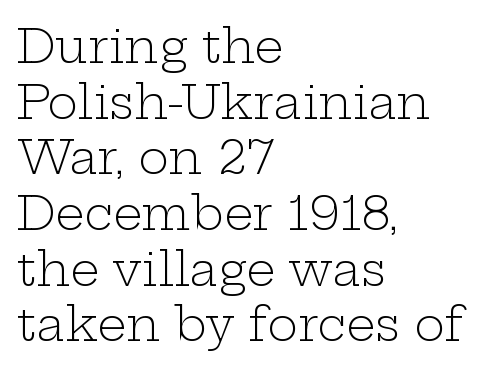
Q: Is the text bold? A: No.
Q: Is the text italic (slanted)? A: No, it is upright.
Q: Is the typeface a serif or a sans-serif typeface? A: Serif.
Q: Is the text underlined? A: No.
Q: How is the paragraph aligned? A: Left-aligned.
Q: Is the spacing between letters normal or unusually wide? A: Normal.
Q: Width (condensed, normal, or wide)? A: Wide.
Q: Stroke contrast? A: Low.
Q: x-height? A: Medium.
Q: Monospaced? A: No.
